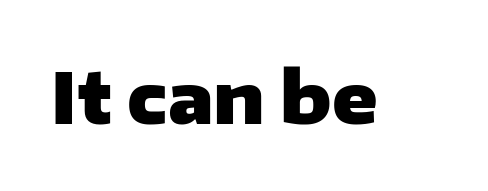
Nobody drew a line under any word here. Stroke thickness is high; the sample reads as a true bold. The lettering holds an erect, upright posture throughout. The rendering keeps characters at their native spacing. The face used here is proportionally spaced, like ordinary book or web type.
